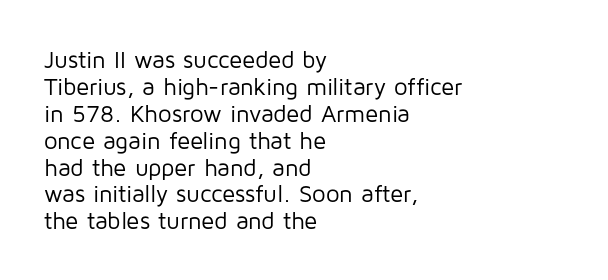
{"italic": "no", "bold": "no", "underline": "no", "align": "left", "line_spacing": "tight", "line_spacing_ratio": 1.12, "letter_spacing": "normal", "letter_spacing_em": 0.0, "glyph_px": 24}
